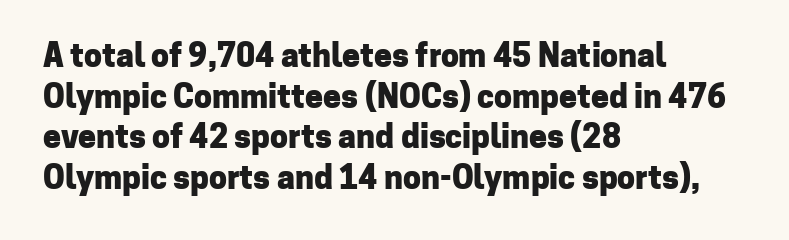
Q: Is the text bold? A: Yes.
Q: Is the text italic (slanted)? A: No, it is upright.
Q: Is the typeface a serif or a sans-serif typeface? A: Sans-serif.
Q: Is the text underlined? A: No.
Q: How is the paragraph aligned? A: Left-aligned.
Q: Is the spacing between letters normal or unusually wide? A: Normal.
Q: Is the spacing between lines tight, normal or loose? A: Normal.
Q: Width (condensed, normal, or wide)? A: Normal.
Q: Stroke contrast? A: Low.
Q: x-height? A: Medium.
Q: Monospaced? A: No.
